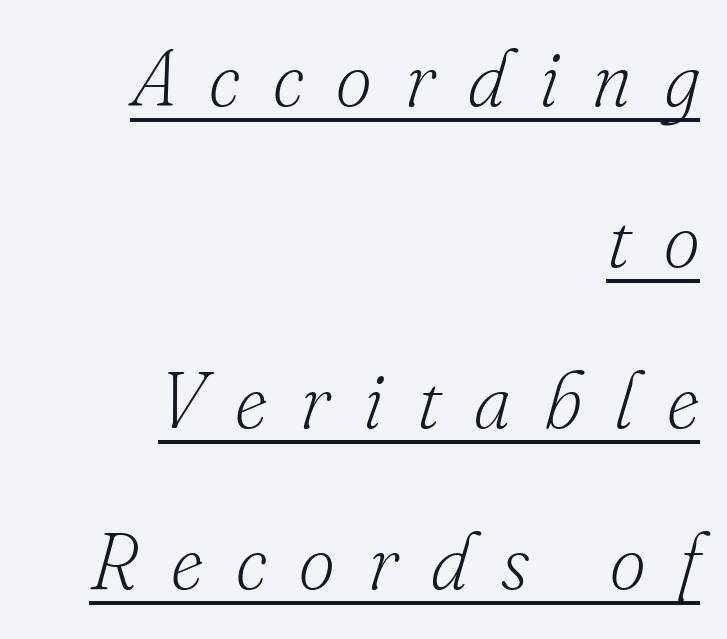
The image shows 79 px light serif type, italic (leaning right); set right-aligned, loose line spacing (2.04x), unusually wide letter spacing (+0.42 em), underlined; low stroke contrast and a small x-height.
